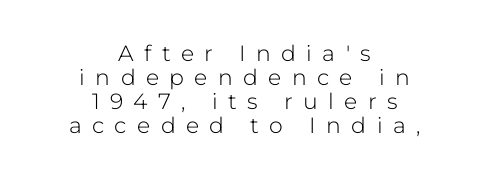
The image shows 22 px text type, upright; set centered, tight line spacing (1.09x), unusually wide letter spacing (+0.47 em), not underlined.
